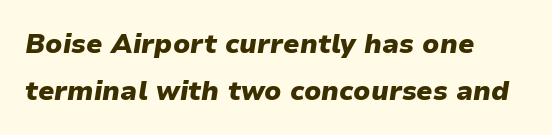
The image shows 27 px bold type, italic (leaning right); set left-aligned, line spacing 1.73x, normal letter spacing, not underlined.
